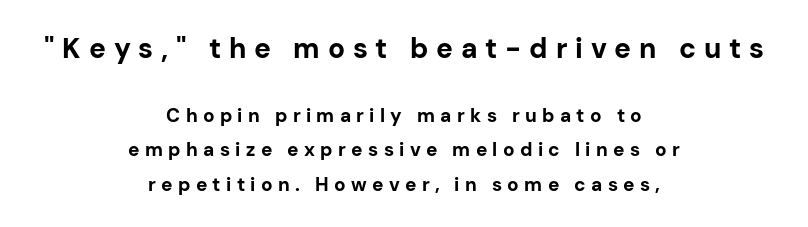
The image shows 28 px bold sans-serif type, upright; set centered, line spacing 1.81x, unusually wide letter spacing (+0.28 em), not underlined; the first (top) block is 1.47x larger; low stroke contrast and a medium x-height.
